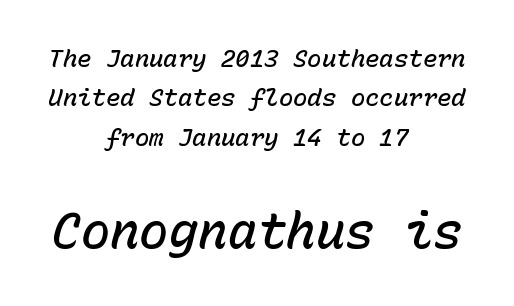
Q: Is the text bold? A: Semi-bold.
Q: Is the text italic (slanted)? A: Yes, it leans right by about 15 degrees.
Q: Is the text underlined? A: No.
Q: How is the paragraph aligned? A: Centered.
Q: Is the spacing between letters normal or unusually wide? A: Normal.
Q: Is the spacing between lines tight, normal or loose? A: Normal.
Q: Which block of text is set in a larger size, the first (top) or the second (bottom)? A: The second (bottom) one.
Q: Width (condensed, normal, or wide)? A: Normal.
Q: Stroke contrast? A: Low.
Q: x-height? A: Medium.
Q: Monospaced? A: Yes.
